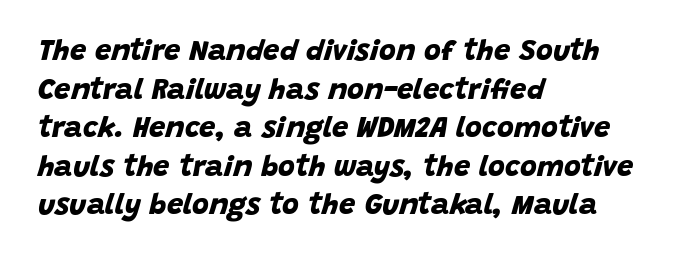
Q: Is the text bold? A: Yes.
Q: Is the typeface a serif or a sans-serif typeface? A: Sans-serif.
Q: Is the text underlined? A: No.
Q: How is the paragraph aligned? A: Left-aligned.
Q: Is the spacing between letters normal or unusually wide? A: Normal.
Q: Is the spacing between lines tight, normal or loose? A: Normal.
Q: Width (condensed, normal, or wide)? A: Normal.
Q: Stroke contrast? A: Low.
Q: x-height? A: Large.
Q: Monospaced? A: No.
